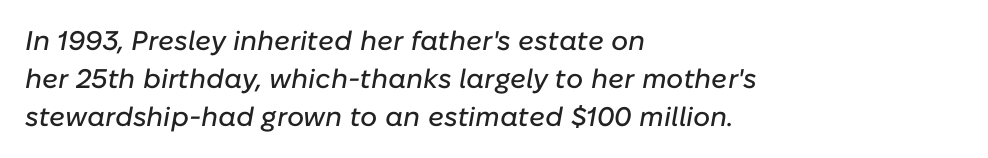
Quick note: underline off. Where is the straight margin? On the left. The rows are spaced the way most documents space them. Glyph-to-glyph distance matches everyday printed text. A typesetter would mark this as italic.
